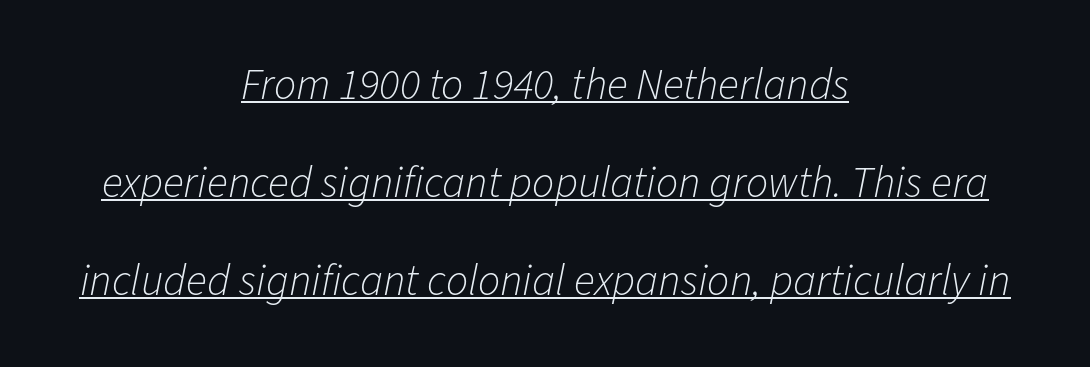
{"italic": "yes", "lean": "right", "slant_degrees": 11, "bold": "no", "weight": "light", "width": "normal", "stroke_contrast": "low", "x_height": "medium", "monospaced": "no", "underline": "yes", "align": "center", "line_spacing": "loose", "line_spacing_ratio": 2.23, "letter_spacing": "normal", "letter_spacing_em": 0.0, "glyph_px": 44}
